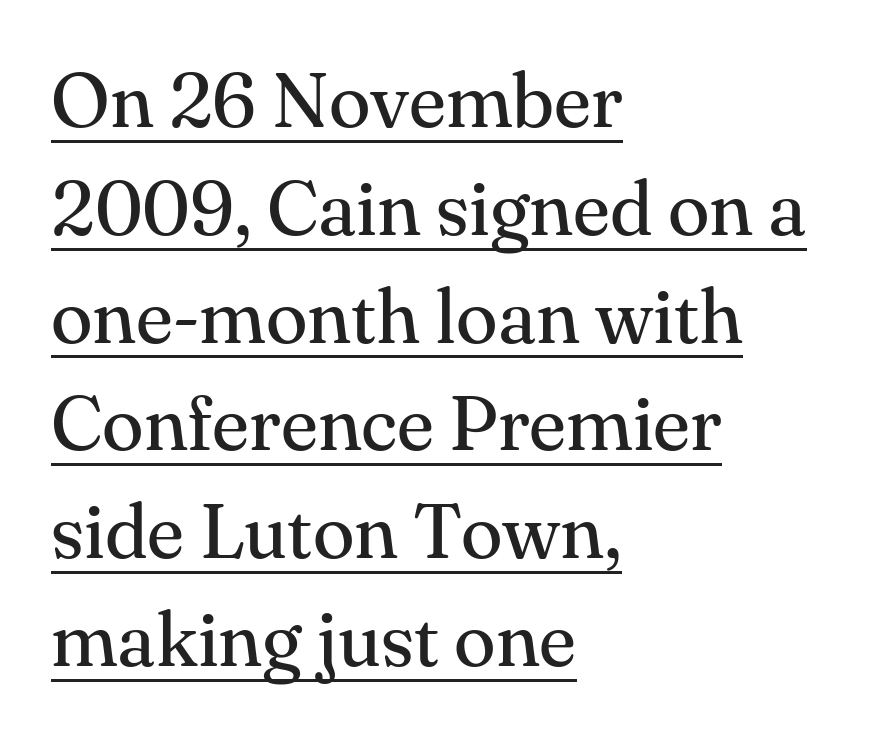
The letters carry serifs — small finishing strokes at the ends of their stems. How are the letters spaced? Ordinarily, with no added tracking. Stroke mass is kept to a normal reading level or below. Think of a printed novel: that variable character pitch is what you see here. Quick note: not italic, upright. Reading down the column, the eye jumps a familiar distance to each next line.
